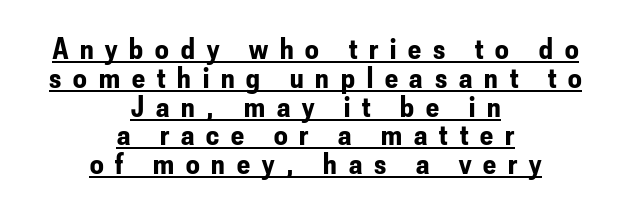
Q: Is the text bold? A: Yes.
Q: Is the text italic (slanted)? A: No, it is upright.
Q: Is the typeface a serif or a sans-serif typeface? A: Sans-serif.
Q: Is the text underlined? A: Yes.
Q: How is the paragraph aligned? A: Centered.
Q: Is the spacing between letters normal or unusually wide? A: Unusually wide.
Q: Is the spacing between lines tight, normal or loose? A: Tight.
Q: Width (condensed, normal, or wide)? A: Condensed.
Q: Stroke contrast? A: Low.
Q: x-height? A: Small.
Q: Monospaced? A: No.
